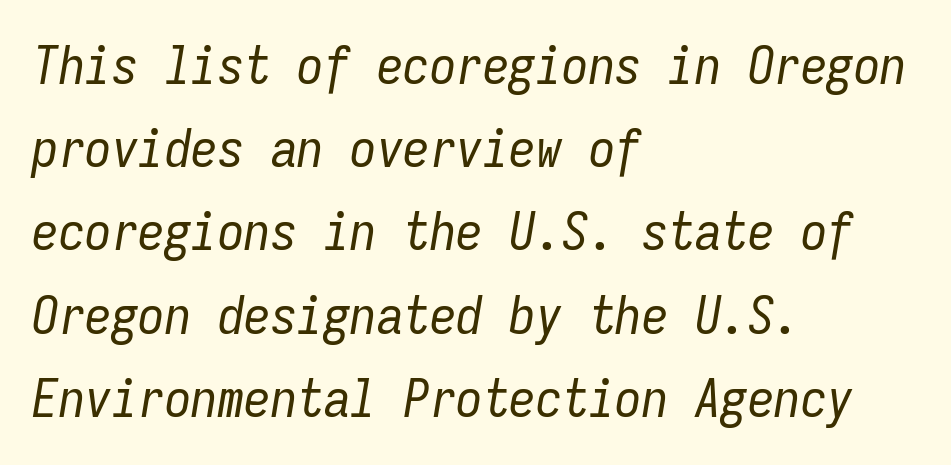
Q: Is the text bold? A: No.
Q: Is the text italic (slanted)? A: Yes, it leans right by about 9 degrees.
Q: Is the text underlined? A: No.
Q: How is the paragraph aligned? A: Left-aligned.
Q: Is the spacing between letters normal or unusually wide? A: Normal.
Q: Is the spacing between lines tight, normal or loose? A: Normal.
Q: Width (condensed, normal, or wide)? A: Condensed.
Q: Stroke contrast? A: Low.
Q: x-height? A: Medium.
Q: Monospaced? A: Yes.
